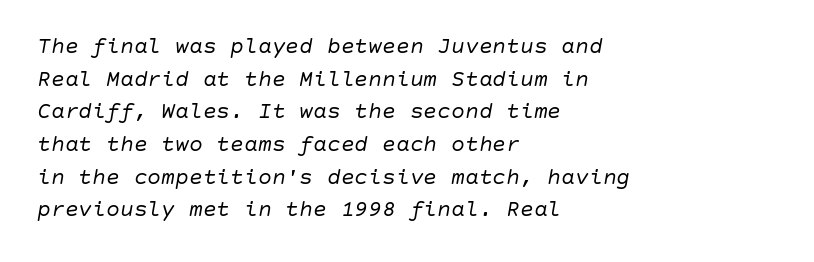
The image shows 23 px text type, italic (leaning right); set left-aligned, normal line spacing (1.42x), normal letter spacing, not underlined.
